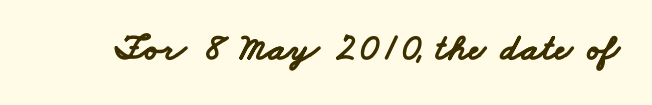
{"serif": "no", "bold": "yes", "weight": "bold", "width": "wide", "stroke_contrast": "low", "x_height": "small", "monospaced": "no", "underline": "no", "letter_spacing": "normal", "letter_spacing_em": 0.0, "glyph_px": 38}
